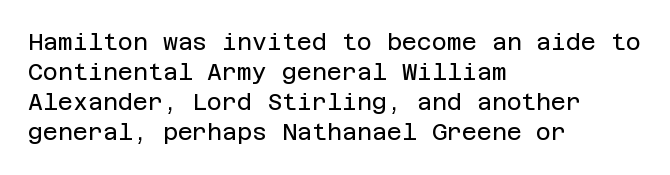
Teacher's note: observe the even left margin — that is flush-left alignment. Does extra space separate the letters? No, they use regular spacing. In terms of posture, this sample is upright. The glyphs are unaccompanied by any horizontal stroke below them. The lines sit at an ordinary, default distance from one another.
